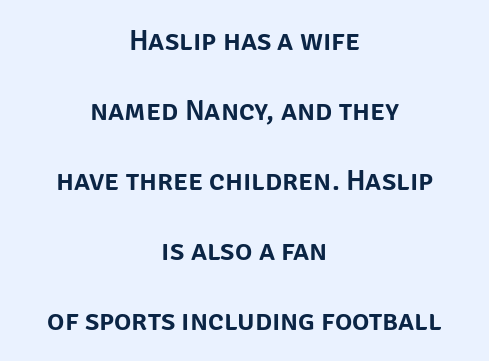
{"serif": "no", "italic": "no", "width": "normal", "stroke_contrast": "low", "x_height": "large", "monospaced": "no", "underline": "no", "align": "center", "line_spacing": "loose", "line_spacing_ratio": 2.41, "letter_spacing": "normal", "letter_spacing_em": 0.0, "glyph_px": 29}
